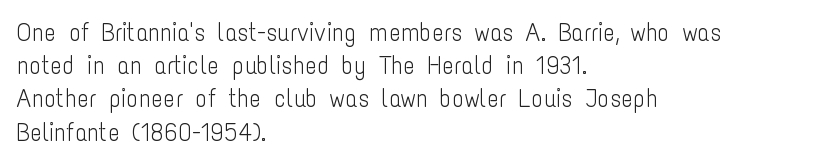
{"italic": "no", "bold": "no", "underline": "no", "align": "left", "line_spacing": "normal", "line_spacing_ratio": 1.33, "letter_spacing": "normal", "letter_spacing_em": 0.0, "glyph_px": 25}
